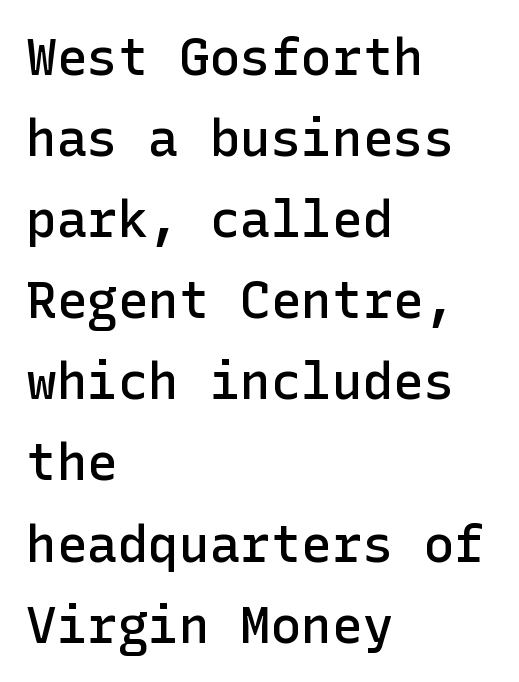
Visually the block forms a straight wall on the left and a jagged coastline on the right. Spacing between characters is what you'd get straight out of the box. Is there much room between lines? A standard amount, neither cramped nor airy. Posture: upright roman. Plain, unruled lines of type.
